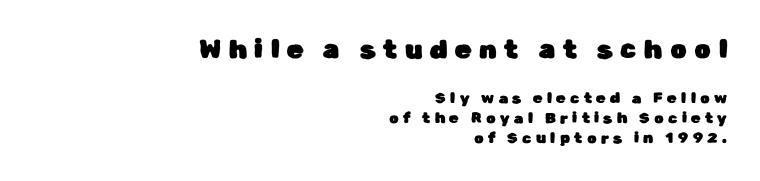
You get the large type first, then a drop to smaller type. The words here are not underlined. The type sits square on the baseline with zero lean. The leading is moderate, giving the passage an even texture.
